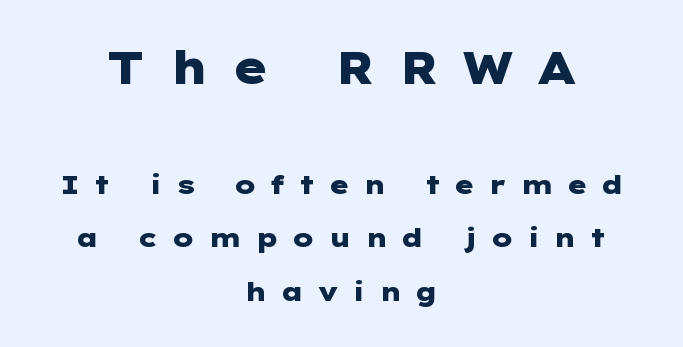
{"serif": "no", "italic": "no", "bold": "yes", "weight": "heavy", "width": "wide", "stroke_contrast": "low", "x_height": "medium", "underline": "no", "align": "center", "line_spacing": "loose", "line_spacing_ratio": 2.06, "letter_spacing": "wide", "letter_spacing_em": 0.5, "larger_block": "first", "size_ratio": 1.73, "glyph_px": 45}
